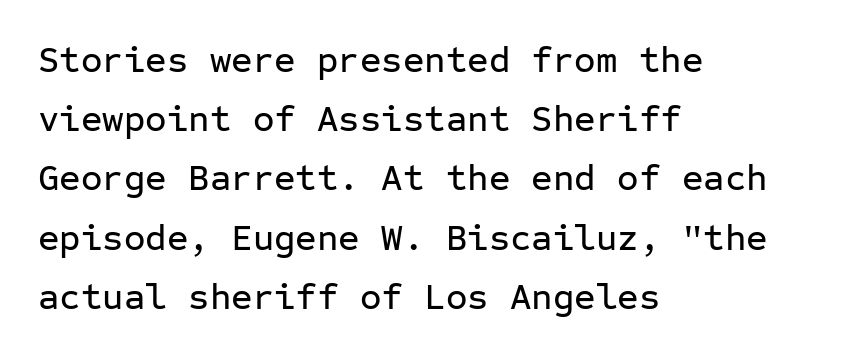
{"serif": "no", "italic": "no", "width": "normal", "stroke_contrast": "low", "x_height": "medium", "monospaced": "yes", "underline": "no", "align": "left", "line_spacing": "normal", "line_spacing_ratio": 1.6, "letter_spacing": "normal", "letter_spacing_em": 0.0, "glyph_px": 37}
